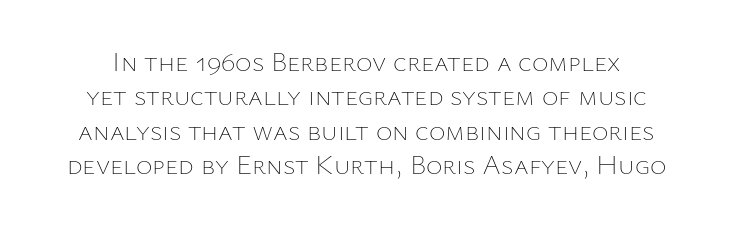
Q: Is the text bold? A: No.
Q: Is the text italic (slanted)? A: No, it is upright.
Q: Is the text underlined? A: No.
Q: Is the spacing between letters normal or unusually wide? A: Normal.
Q: Width (condensed, normal, or wide)? A: Normal.
Q: Stroke contrast? A: Low.
Q: x-height? A: Medium.
Q: Monospaced? A: No.
